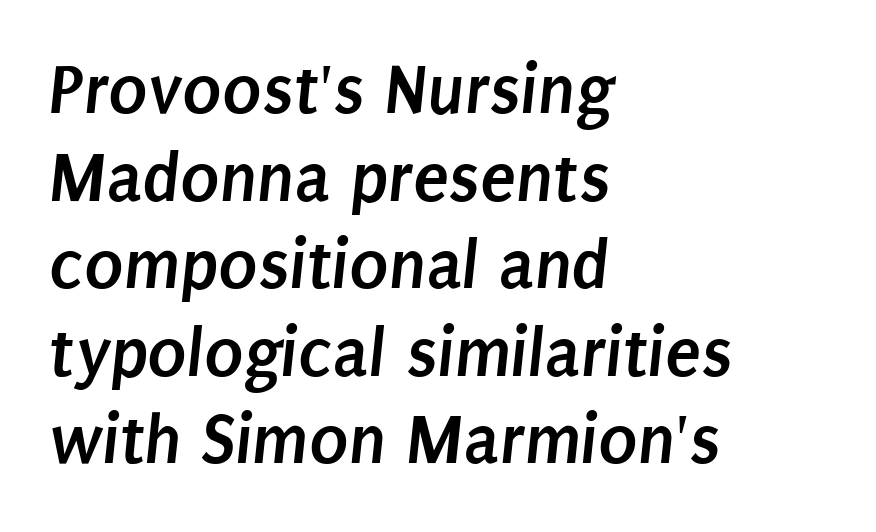
The image shows 73 px semibold, condensed sans-serif type; set left-aligned, line spacing 1.2x, normal letter spacing, not underlined; low stroke contrast and a large x-height.
